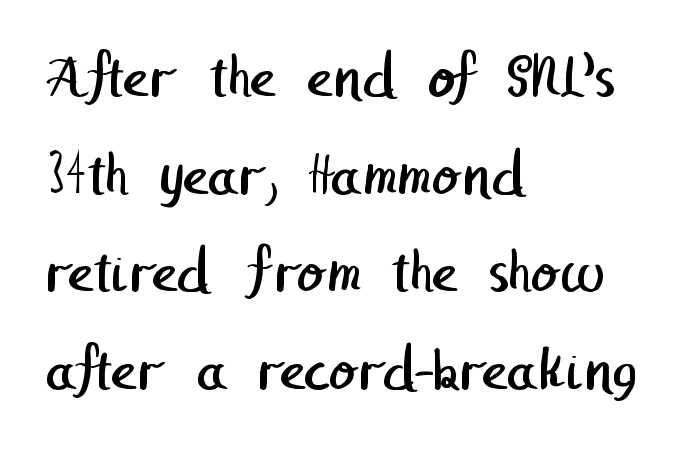
The image shows 63 px regular-weight sans-serif type; set left-aligned, normal line spacing (1.55x), normal letter spacing, not underlined; low stroke contrast and a medium x-height.
